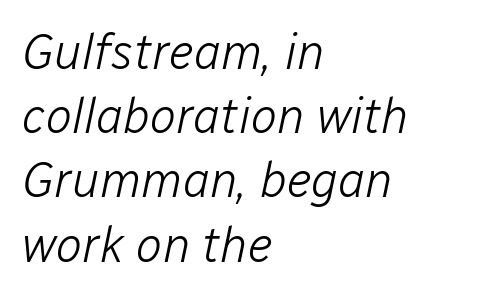
The image shows 49 px light type, italic (leaning right); set left-aligned, normal line spacing (1.31x), normal letter spacing, not underlined; low stroke contrast and a medium x-height.
